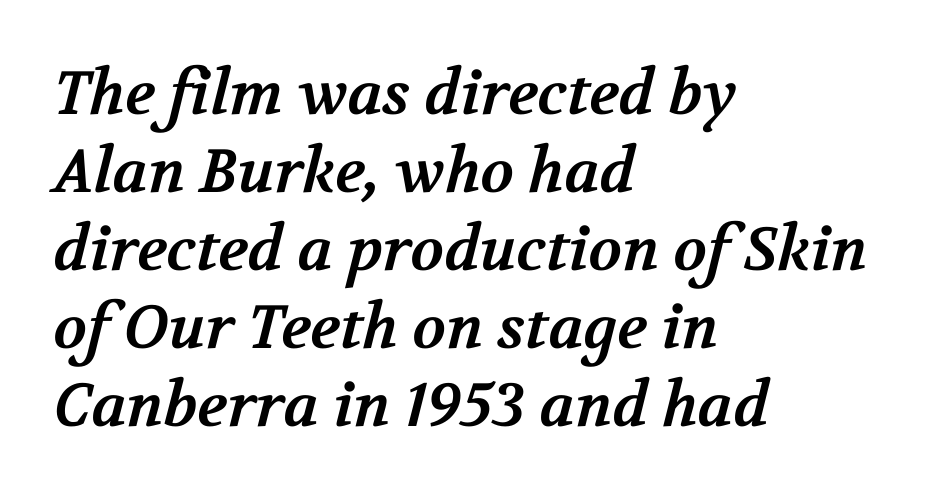
Layout note: lines flush left. The face used here is rendered with its standard letterfit. Each new line begins a customary step beneath the previous one. The passage shown is not underscored anywhere. Each glyph is drawn with heavy, bold strokes.
